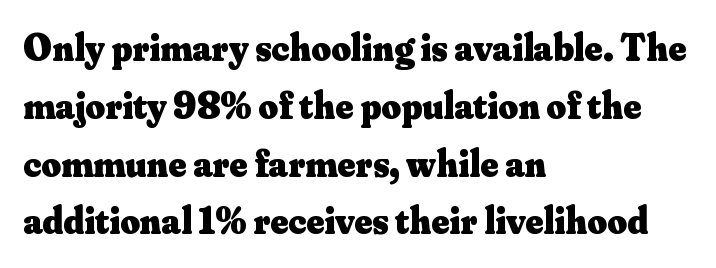
The lines in this sample share a left origin and differ only in where they stop. The typeface chosen for these lines features serifs. Anything drawn beneath the words? Only blank space. This is heavy type, rendered in bold. Baseline-to-baseline distance is the conventional proportion of letter height.
